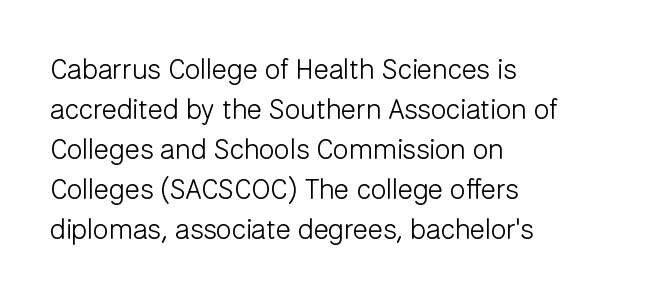
The image shows 28 px light sans-serif type, upright; set left-aligned, normal line spacing (1.43x), normal letter spacing, not underlined; low stroke contrast and a medium x-height.
